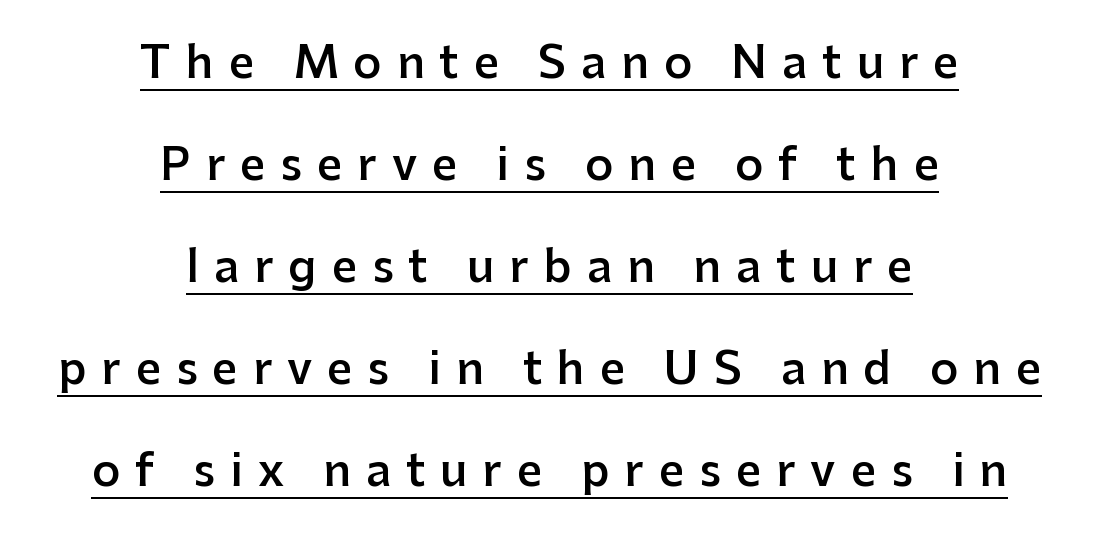
Q: Is the text bold? A: Semi-bold.
Q: Is the text italic (slanted)? A: No, it is upright.
Q: Is the typeface a serif or a sans-serif typeface? A: Sans-serif.
Q: Is the text underlined? A: Yes.
Q: How is the paragraph aligned? A: Centered.
Q: Is the spacing between letters normal or unusually wide? A: Unusually wide.
Q: Is the spacing between lines tight, normal or loose? A: Loose.
Q: Width (condensed, normal, or wide)? A: Normal.
Q: Stroke contrast? A: Low.
Q: x-height? A: Medium.
Q: Monospaced? A: No.
